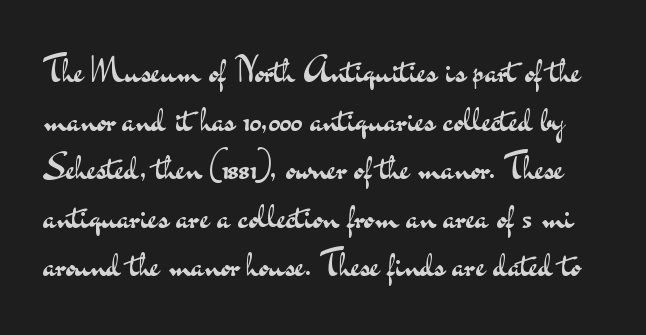
{"serif": "no", "bold": "no", "weight": "regular", "width": "wide", "stroke_contrast": "medium", "x_height": "small", "monospaced": "no", "underline": "no", "line_spacing": "normal", "line_spacing_ratio": 1.35, "letter_spacing": "normal", "letter_spacing_em": 0.0, "glyph_px": 36}
